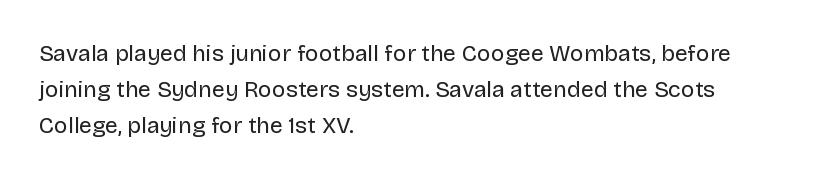
The image shows 23 px text type, upright; set left-aligned, normal line spacing (1.56x), normal letter spacing, not underlined.
